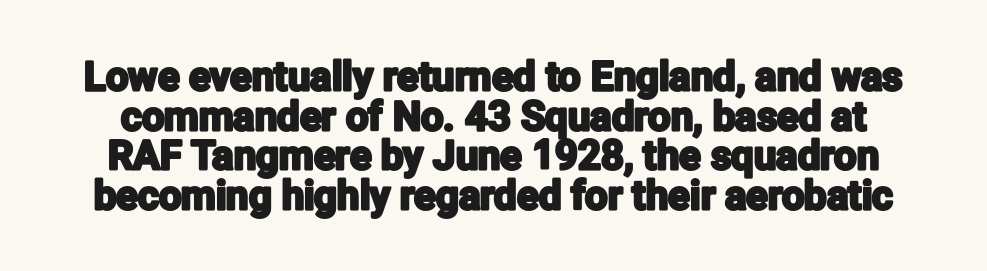
The image shows 40 px condensed sans-serif type, upright; set tight line spacing (0.99x), normal letter spacing, not underlined; low stroke contrast and a medium x-height.
